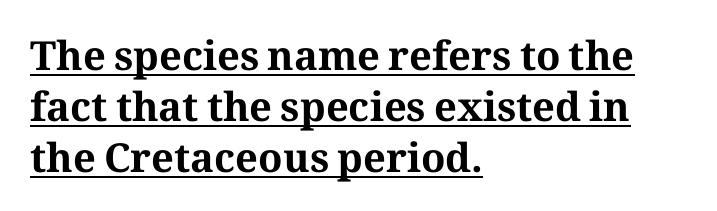
The image shows 40 px bold serif type, upright; set left-aligned, normal line spacing (1.28x), normal letter spacing, underlined; medium stroke contrast and a medium x-height.
